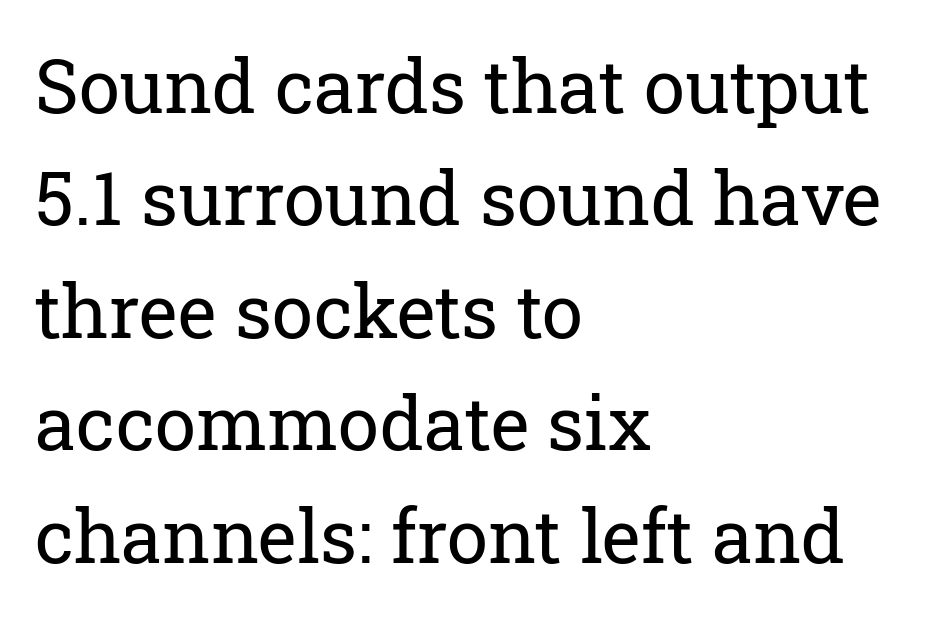
{"serif": "yes", "italic": "no", "bold": "no", "weight": "regular", "width": "normal", "stroke_contrast": "low", "x_height": "medium", "monospaced": "no", "underline": "no", "align": "left", "line_spacing": "normal", "line_spacing_ratio": 1.52, "letter_spacing": "normal", "letter_spacing_em": 0.0, "glyph_px": 74}
